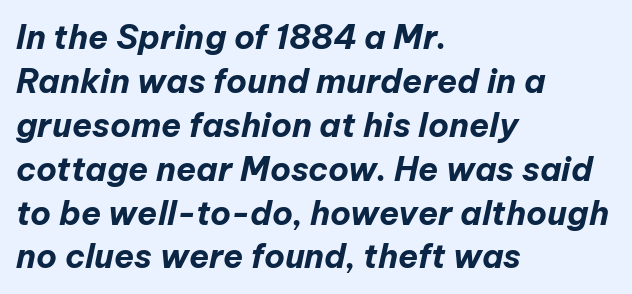
The image shows 33 px bold type, italic (leaning right); set left-aligned, normal line spacing (1.33x), normal letter spacing, not underlined; low stroke contrast and a medium x-height.
